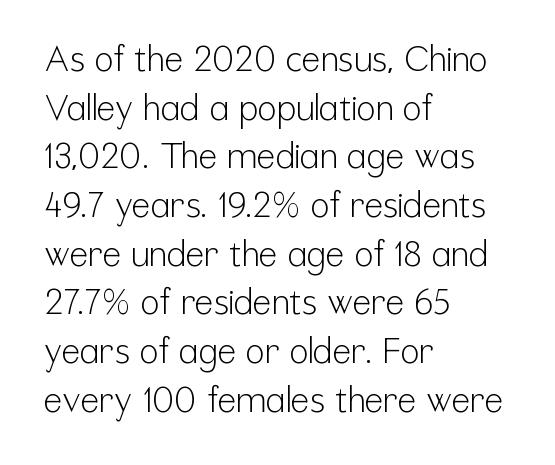
Baseline-to-baseline distance is the conventional proportion of letter height. This rendering features lettering with no underline. You could call the tracking neutral — neither tight nor loose. Alignment: flush left. Tall strokes in this sample are plumb rather than angled. Bold? No — there's no thickening of the strokes.
